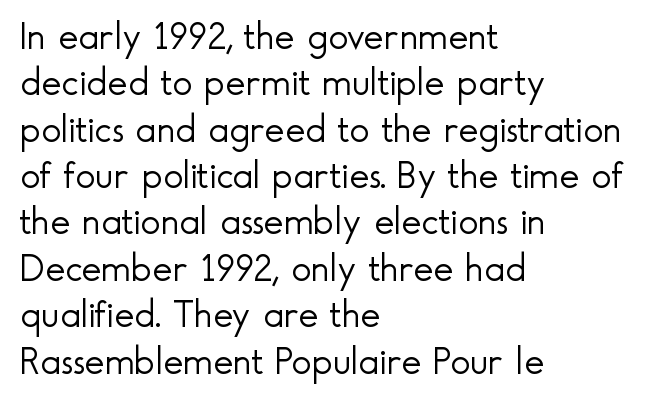
What kind of face is this? One without serifs — a sans. Every stem runs plumb, perpendicular to the baseline. The rendering keeps characters at their native spacing. The text block is weighted toward the left margin, trailing off unevenly rightward.
